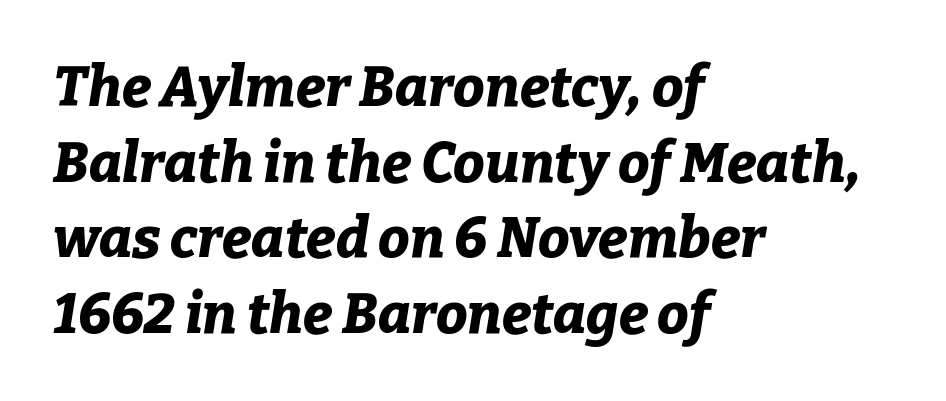
The image shows 56 px bold type, italic (leaning right); set left-aligned, normal line spacing (1.35x), normal letter spacing, not underlined; low stroke contrast and a medium x-height.
